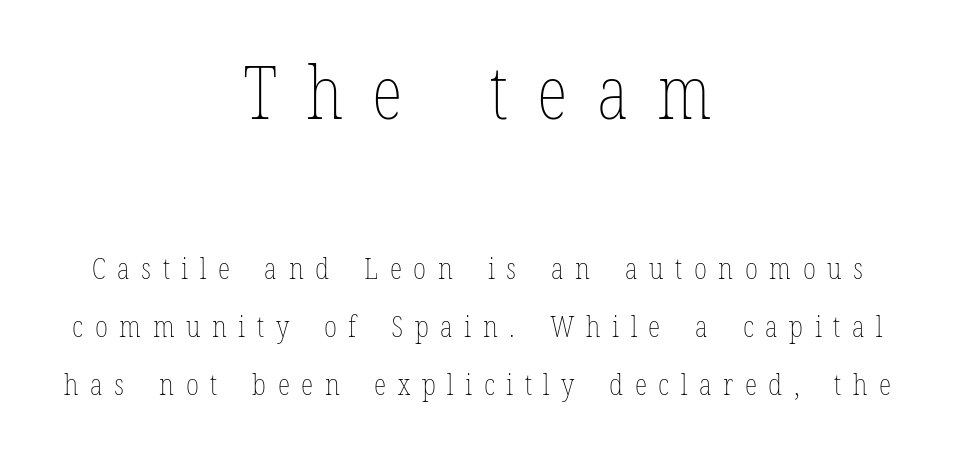
Q: Is the text bold? A: No.
Q: Is the text italic (slanted)? A: No, it is upright.
Q: Is the text underlined? A: No.
Q: How is the paragraph aligned? A: Centered.
Q: Is the spacing between letters normal or unusually wide? A: Unusually wide.
Q: Is the spacing between lines tight, normal or loose? A: Loose.
Q: Which block of text is set in a larger size, the first (top) or the second (bottom)? A: The first (top) one.
Q: Width (condensed, normal, or wide)? A: Condensed.
Q: Stroke contrast? A: Low.
Q: x-height? A: Medium.
Q: Monospaced? A: No.
